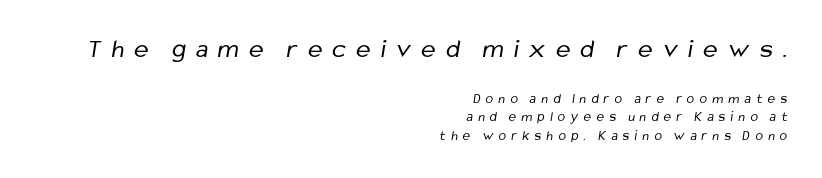
The image shows 27 px text type; set right-aligned, normal line spacing (1.29x), unusually wide letter spacing (+0.38 em), not underlined; the first (top) block is 1.93x larger.
